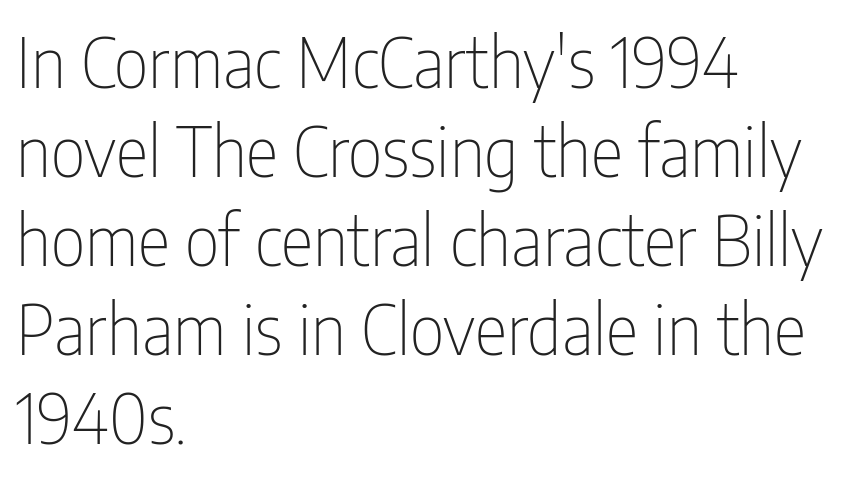
The image shows 69 px thin, condensed sans-serif type, upright; set left-aligned, normal line spacing (1.29x), normal letter spacing, not underlined; low stroke contrast and a medium x-height.
